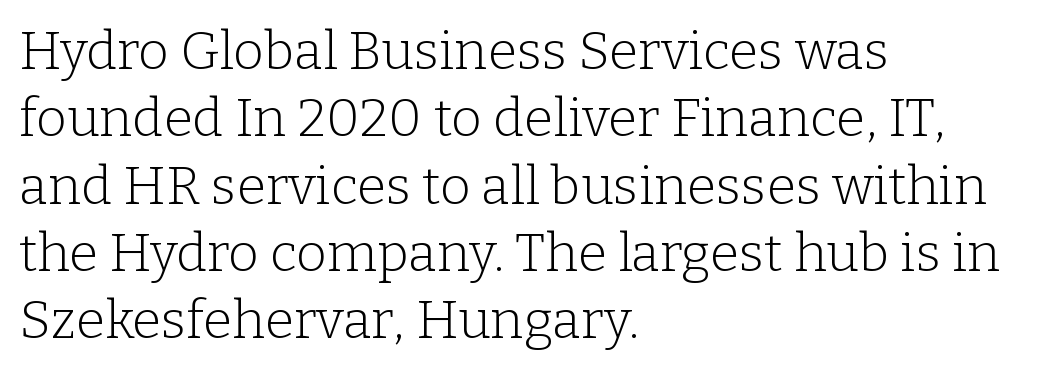
The image shows 53 px light serif type, upright; set left-aligned, normal line spacing (1.27x), normal letter spacing, not underlined; low stroke contrast and a medium x-height.
